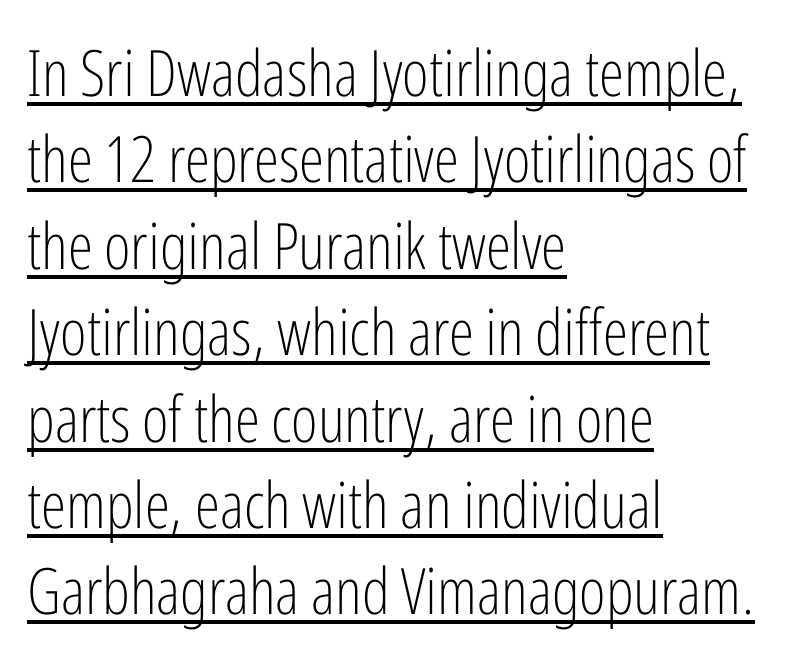
The image shows 64 px light, condensed sans-serif type, upright; set left-aligned, normal line spacing (1.35x), normal letter spacing, underlined; low stroke contrast and a medium x-height.
